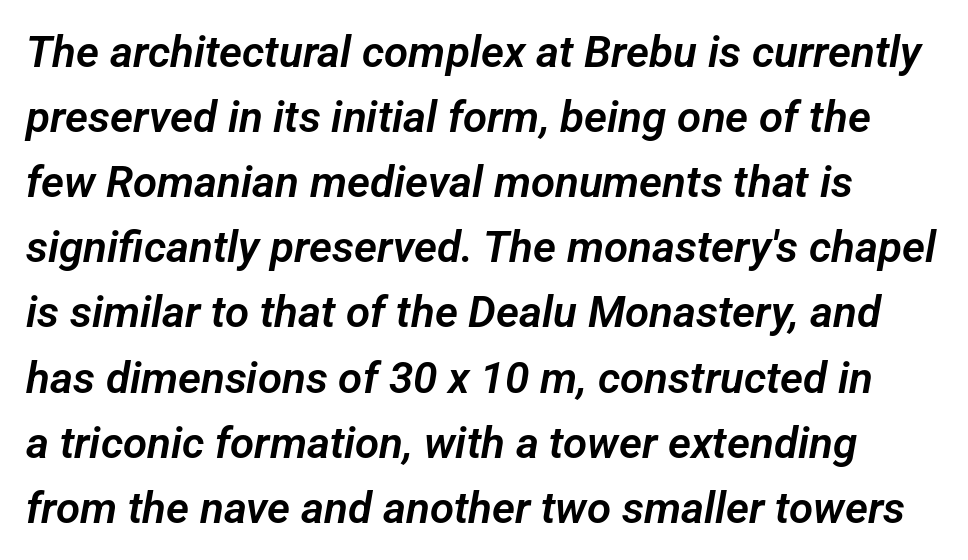
{"serif": "no", "width": "normal", "stroke_contrast": "low", "x_height": "medium", "monospaced": "no", "underline": "no", "line_spacing": "normal", "line_spacing_ratio": 1.48, "letter_spacing": "normal", "letter_spacing_em": 0.0, "glyph_px": 44}
